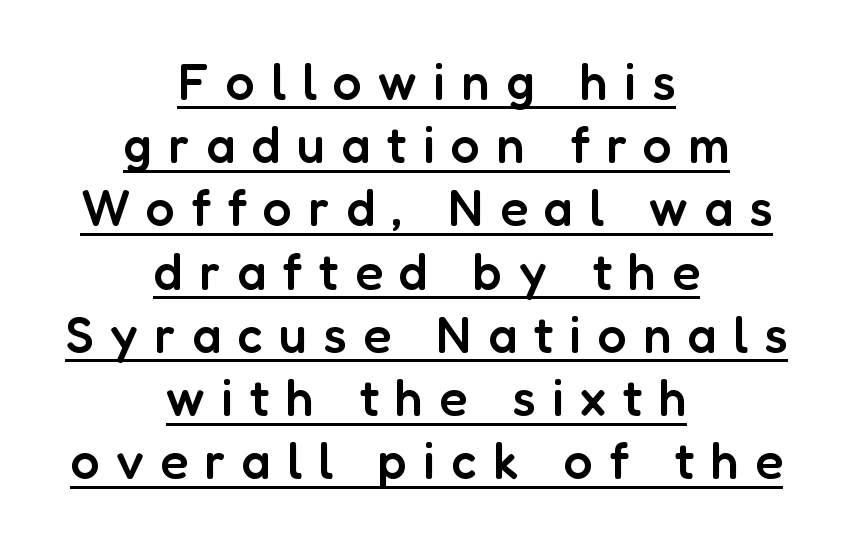
The image shows 51 px semibold sans-serif type, upright; set centered, line spacing 1.24x, unusually wide letter spacing (+0.32 em), underlined; low stroke contrast and a medium x-height.
